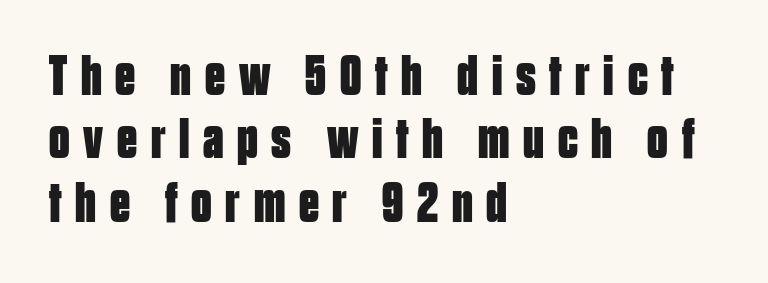
The image shows 57 px bold, condensed sans-serif type, upright; set left-aligned, tight line spacing (1.11x), unusually wide letter spacing (+0.24 em), not underlined; low stroke contrast and a large x-height.
